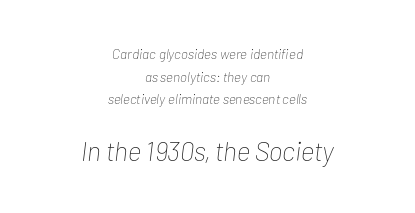
{"italic": "yes", "lean": "right", "slant_degrees": 7, "bold": "no", "underline": "no", "align": "center", "line_spacing": "normal", "line_spacing_ratio": 1.61, "letter_spacing": "normal", "letter_spacing_em": 0.0, "larger_block": "second", "size_ratio": 1.93, "glyph_px": 27}
